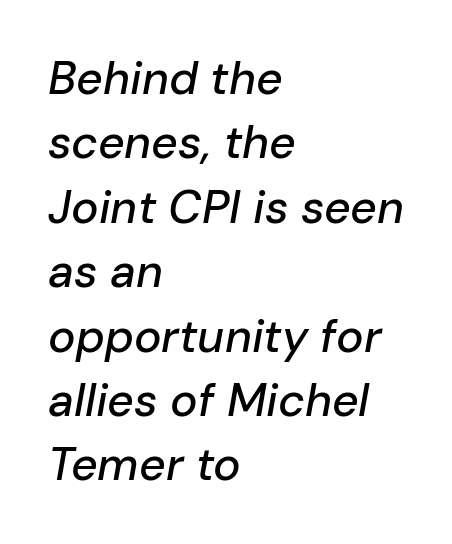
Q: Is the text italic (slanted)? A: Yes, it leans right by about 10 degrees.
Q: Is the text underlined? A: No.
Q: How is the paragraph aligned? A: Left-aligned.
Q: Is the spacing between letters normal or unusually wide? A: Normal.
Q: Is the spacing between lines tight, normal or loose? A: Normal.
Q: Width (condensed, normal, or wide)? A: Normal.
Q: Stroke contrast? A: Low.
Q: x-height? A: Medium.
Q: Monospaced? A: No.
